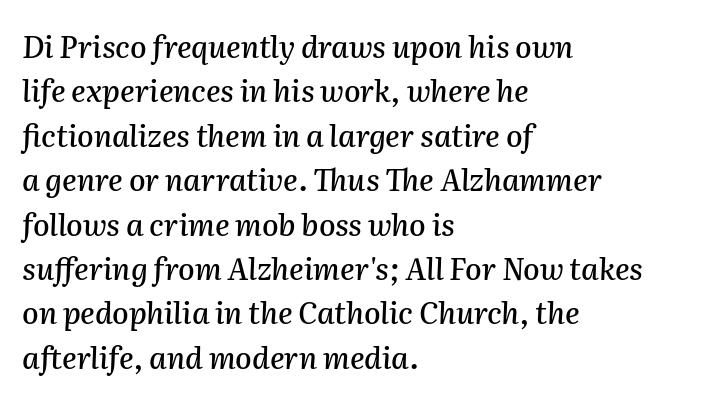
Leading matches the norm, producing a regular column. Casual observation: everything's shoved over to the left. Just letters on the line, the space beneath them empty. The tracking reads as untouched default to a designer's eye. The letters advance in unequal steps, a hallmark of proportional type. Every character sits at an angle, as italics do.
